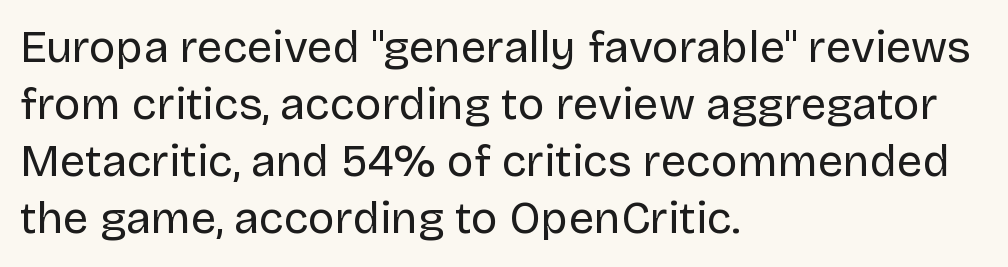
{"serif": "no", "italic": "no", "bold": "no", "weight": "regular", "width": "normal", "stroke_contrast": "low", "x_height": "large", "monospaced": "no", "underline": "no", "align": "left", "line_spacing": "normal", "line_spacing_ratio": 1.27, "letter_spacing": "normal", "letter_spacing_em": 0.0, "glyph_px": 45}
